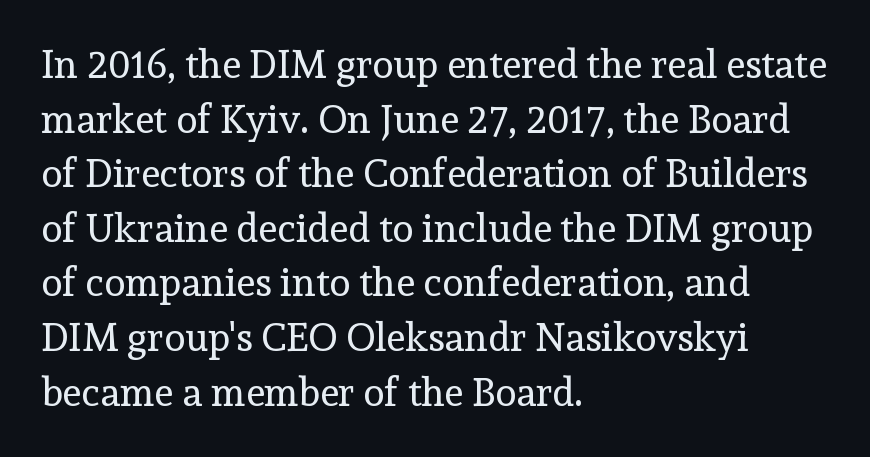
{"serif": "yes", "italic": "no", "bold": "no", "weight": "regular", "width": "normal", "x_height": "medium", "monospaced": "no", "underline": "no", "align": "left", "line_spacing": "normal", "line_spacing_ratio": 1.4, "letter_spacing": "normal", "letter_spacing_em": 0.0, "glyph_px": 39}
